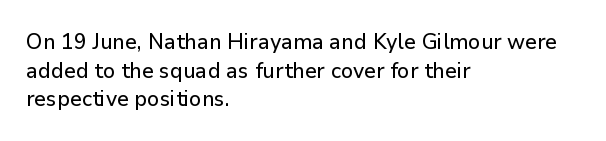
The image shows 22 px text type, upright; set left-aligned, normal line spacing (1.3x), normal letter spacing, not underlined.
